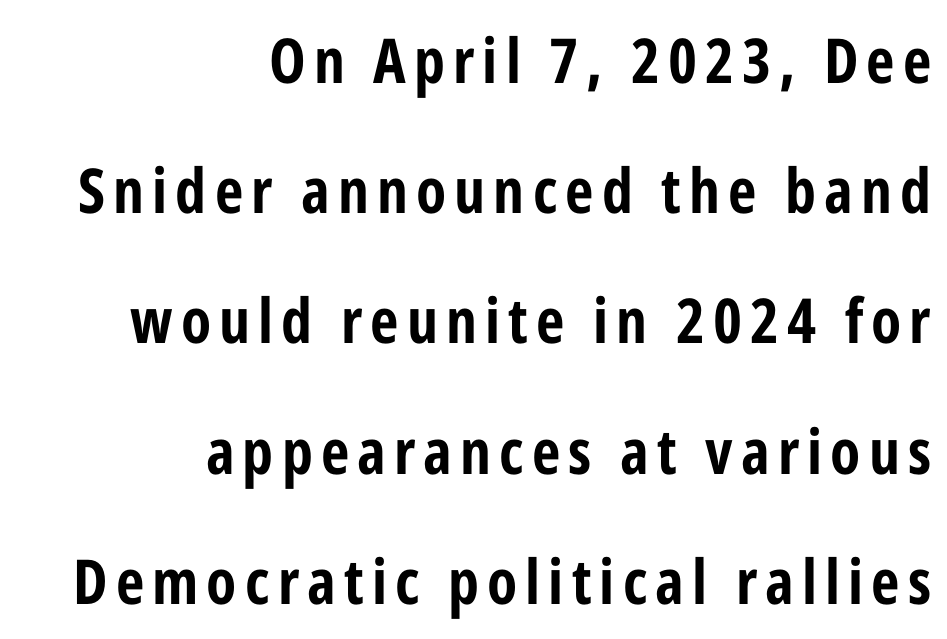
{"serif": "no", "italic": "no", "bold": "yes", "weight": "bold", "width": "condensed", "stroke_contrast": "low", "x_height": "medium", "monospaced": "no", "underline": "no", "align": "right", "line_spacing": "loose", "line_spacing_ratio": 2.1, "glyph_px": 62}
